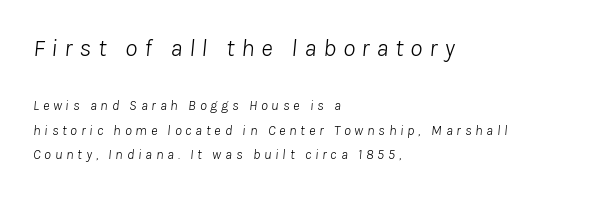
If you drew a ruler down the left edge, every line would touch it. The designer gave the opening block more size than the closing block. No extra ink here — the face is not bold. Slanted lettering throughout. There is plenty of visible air inserted between adjacent glyphs. Clear beneath every line of the passage.
